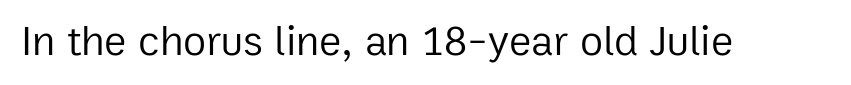
Note: no serifs on the glyphs. The zone under the glyphs is completely vacant. These lines are rendered in a variable-pitch font. The letters stand straight up with perfectly vertical stems.
